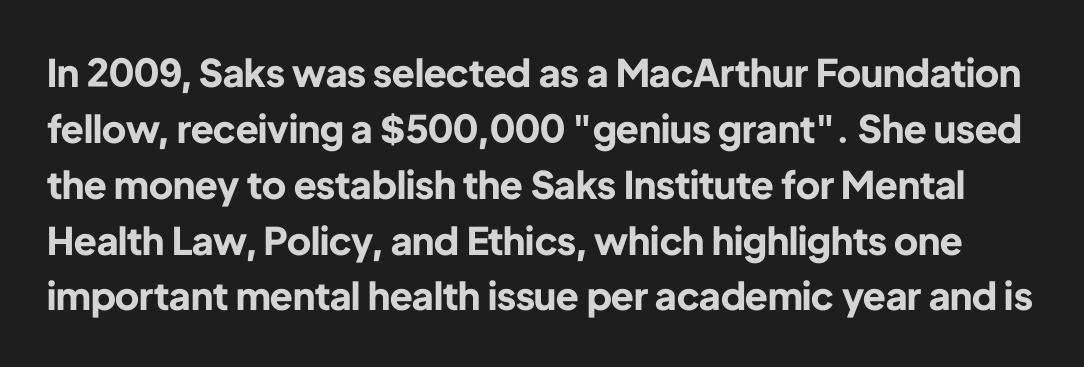
The image shows 38 px bold sans-serif type, upright; set normal line spacing (1.47x), normal letter spacing, not underlined; low stroke contrast and a medium x-height.
